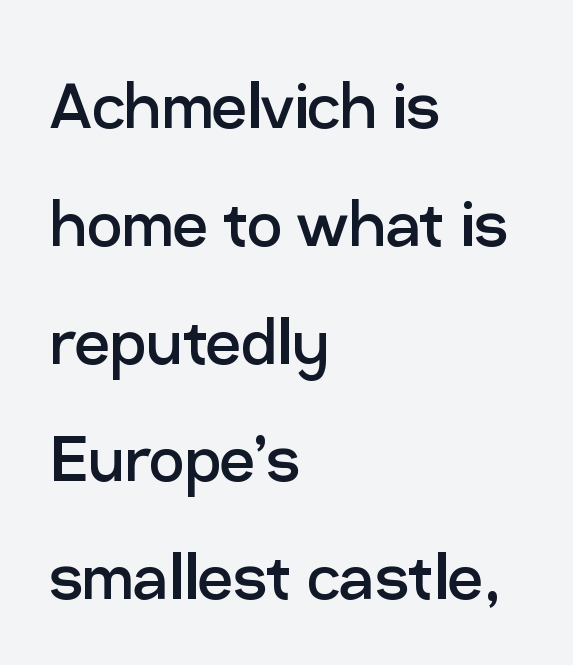
The image shows 78 px regular-weight sans-serif type, upright; set left-aligned, normal line spacing (1.51x), normal letter spacing, not underlined; low stroke contrast and a medium x-height.
